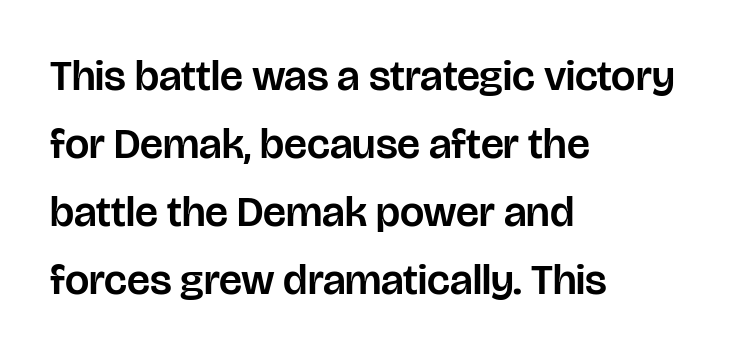
{"serif": "no", "italic": "no", "width": "normal", "stroke_contrast": "low", "x_height": "large", "monospaced": "no", "underline": "no", "align": "left", "line_spacing": "normal", "line_spacing_ratio": 1.58, "letter_spacing": "normal", "letter_spacing_em": 0.0, "glyph_px": 43}
